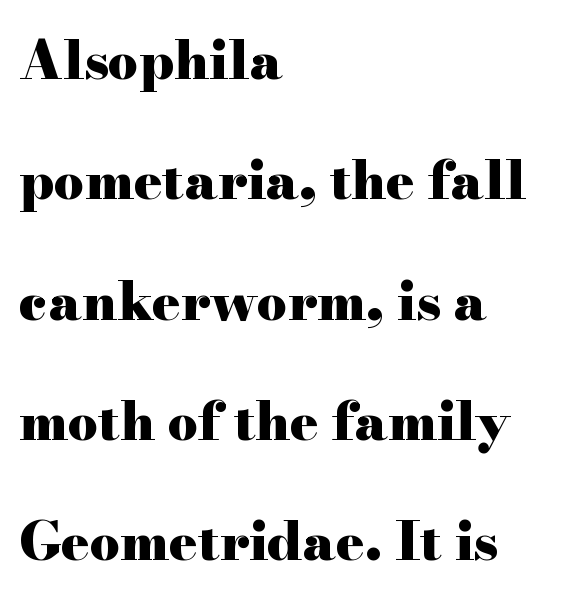
{"serif": "yes", "italic": "no", "bold": "yes", "weight": "heavy", "width": "wide", "stroke_contrast": "high", "x_height": "small", "monospaced": "no", "underline": "no", "align": "left", "line_spacing": "loose", "line_spacing_ratio": 2.27, "letter_spacing": "normal", "letter_spacing_em": 0.0, "glyph_px": 53}
